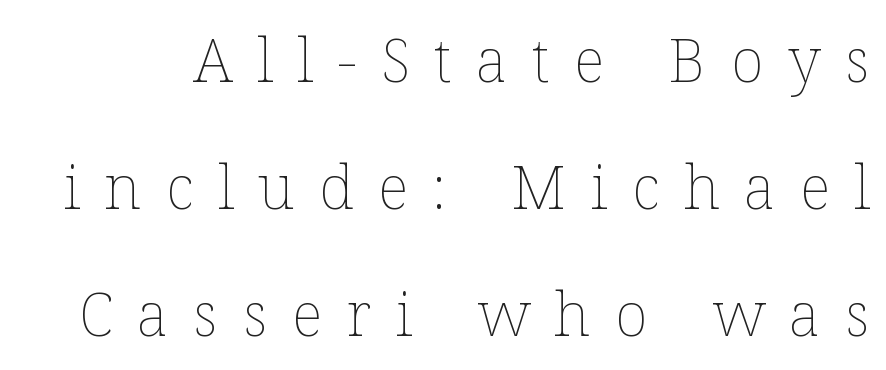
The image shows 61 px thin type, upright; set loose line spacing (2.08x), unusually wide letter spacing (+0.4 em), not underlined; low stroke contrast and a medium x-height.
